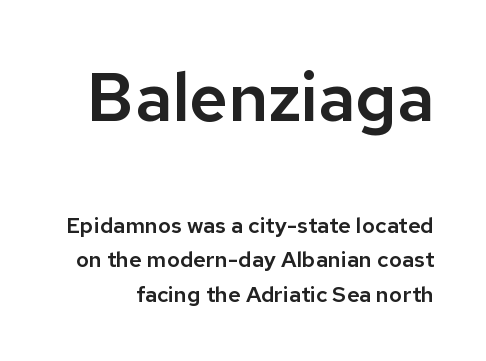
Q: Is the text italic (slanted)? A: No, it is upright.
Q: Is the typeface a serif or a sans-serif typeface? A: Sans-serif.
Q: Is the text underlined? A: No.
Q: Is the spacing between letters normal or unusually wide? A: Normal.
Q: Is the spacing between lines tight, normal or loose? A: Normal.
Q: Which block of text is set in a larger size, the first (top) or the second (bottom)? A: The first (top) one.
Q: Width (condensed, normal, or wide)? A: Normal.
Q: Stroke contrast? A: Low.
Q: x-height? A: Medium.
Q: Monospaced? A: No.
